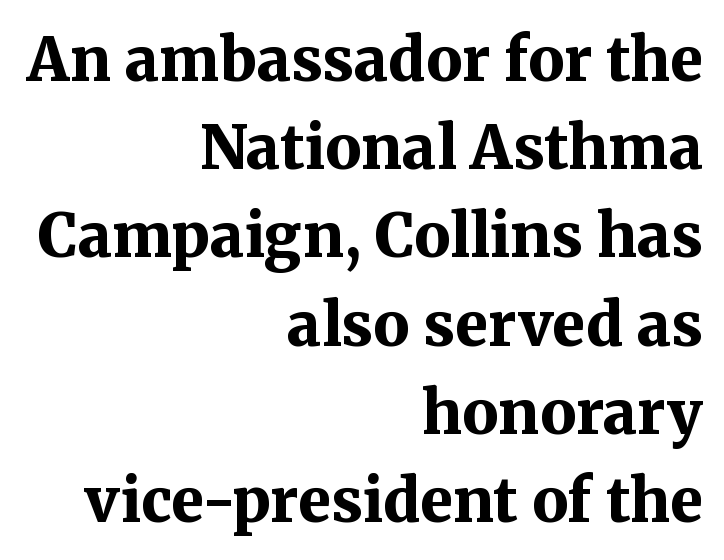
All the whitespace from short lines collects on the left. In terms of leading, this rendering sits right in the middle. These words are printed bold, with thick strokes throughout. Underline: absent. A typesetter would call this proportional, since set widths differ per character.
